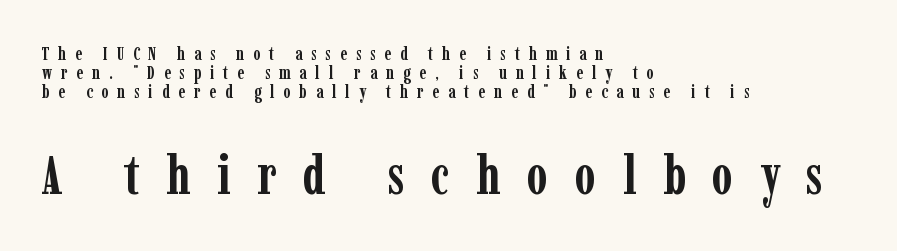
Q: Is the text bold? A: Yes.
Q: Is the text italic (slanted)? A: No, it is upright.
Q: Is the typeface a serif or a sans-serif typeface? A: Serif.
Q: Is the text underlined? A: No.
Q: How is the paragraph aligned? A: Left-aligned.
Q: Is the spacing between letters normal or unusually wide? A: Unusually wide.
Q: Is the spacing between lines tight, normal or loose? A: Tight.
Q: Which block of text is set in a larger size, the first (top) or the second (bottom)? A: The second (bottom) one.
Q: Width (condensed, normal, or wide)? A: Condensed.
Q: Stroke contrast? A: Low.
Q: x-height? A: Medium.
Q: Monospaced? A: No.
